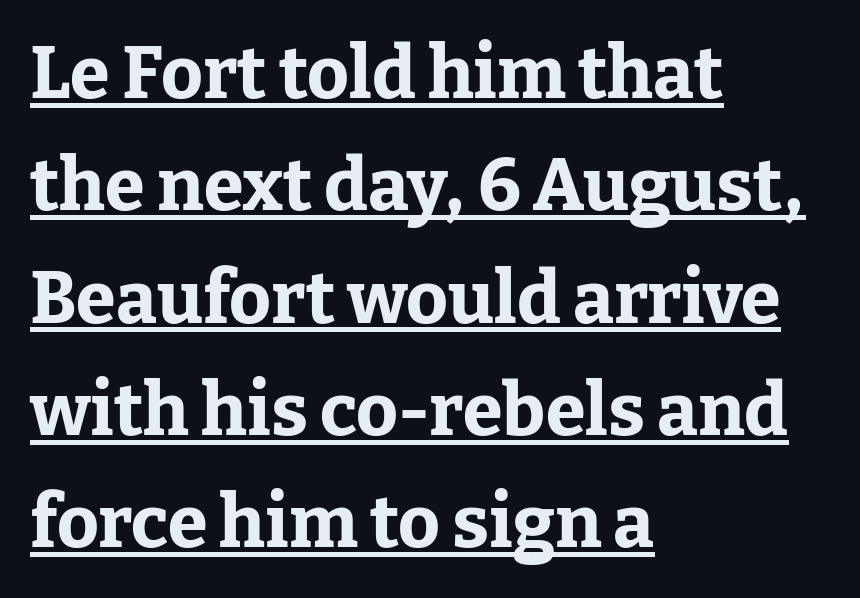
Q: Is the text bold? A: Yes.
Q: Is the text italic (slanted)? A: No, it is upright.
Q: Is the typeface a serif or a sans-serif typeface? A: Serif.
Q: Is the text underlined? A: Yes.
Q: How is the paragraph aligned? A: Left-aligned.
Q: Is the spacing between letters normal or unusually wide? A: Normal.
Q: Is the spacing between lines tight, normal or loose? A: Normal.
Q: Width (condensed, normal, or wide)? A: Normal.
Q: Stroke contrast? A: Low.
Q: x-height? A: Medium.
Q: Monospaced? A: No.
